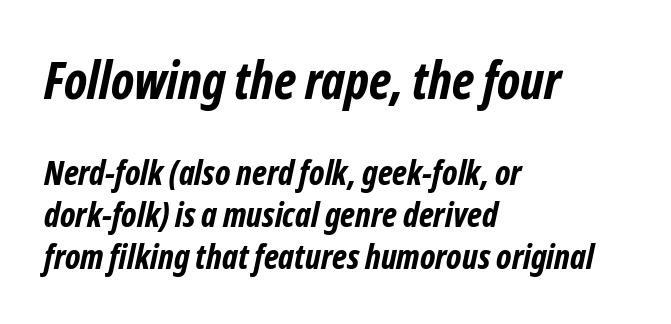
Notice how the passage keeps a crisp vertical edge on the left only. The characters display no serif detailing; their extremities are plain. No word sits above an underline. Proportional: the letters do not fall into vertical columns. Plenty of ink on the page — the face is bold.
